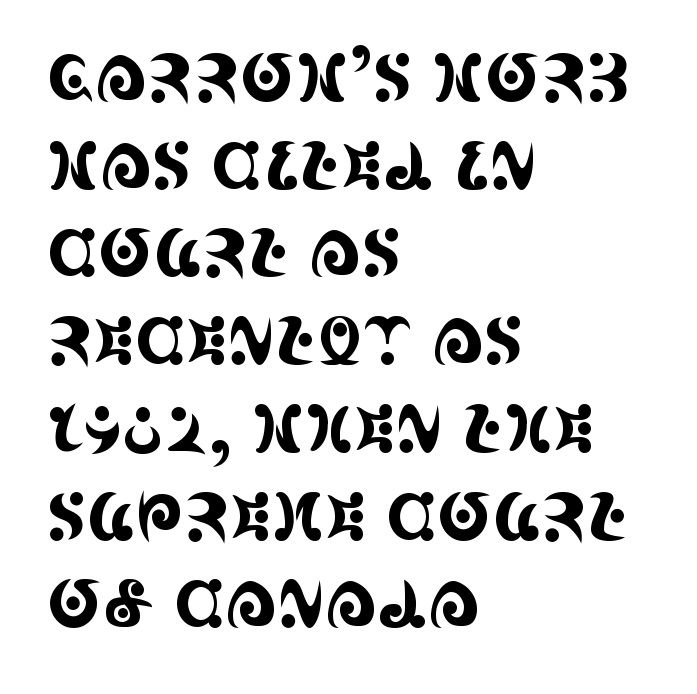
Q: Is the text italic (slanted)? A: No, it is upright.
Q: Is the typeface a serif or a sans-serif typeface? A: Serif.
Q: Is the text underlined? A: No.
Q: How is the paragraph aligned? A: Left-aligned.
Q: Is the spacing between letters normal or unusually wide? A: Normal.
Q: Is the spacing between lines tight, normal or loose? A: Normal.
Q: Width (condensed, normal, or wide)? A: Condensed.
Q: x-height? A: Large.
Q: Monospaced? A: No.
